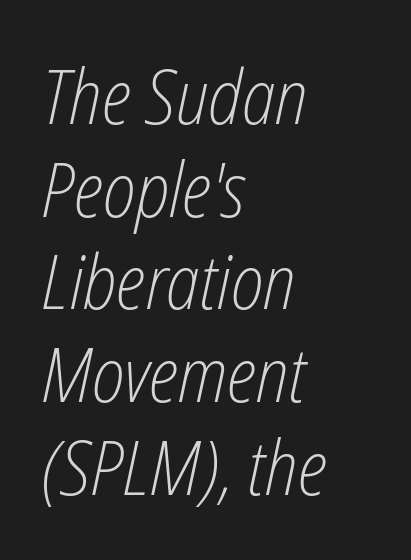
The image shows 76 px light, condensed type, italic (leaning right); set left-aligned, line spacing 1.22x, normal letter spacing, not underlined; low stroke contrast and a medium x-height.
